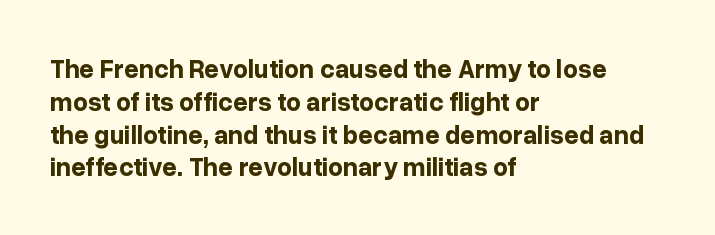
Reading down the column, the eye jumps a familiar distance to each next line. The passage shown is not underscored anywhere. Its strokes are broad and dark, the hallmark of bold type. Quick note: not italic, upright. Observe the ordinary spacing: letters are neighbours, not strangers. Line beginnings align vertically; line endings do not.
